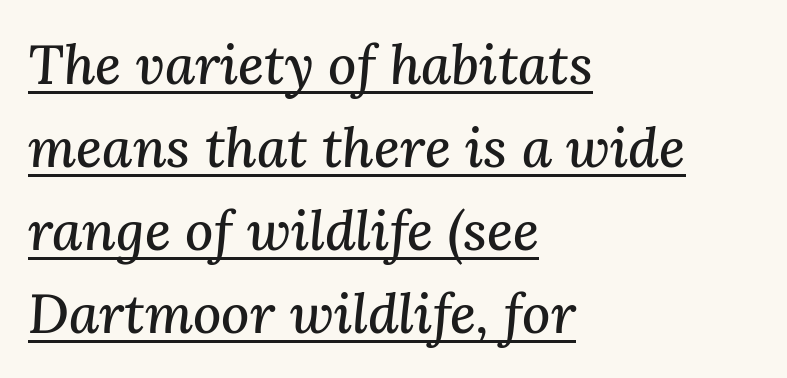
These lines are set flush left with a ragged right edge. Honestly, the underline is the first thing you notice here. Look at the bottom of the vertical strokes: they flare into serifs here. Reading down the column, the eye jumps a familiar distance to each next line. Posture: slanted.
